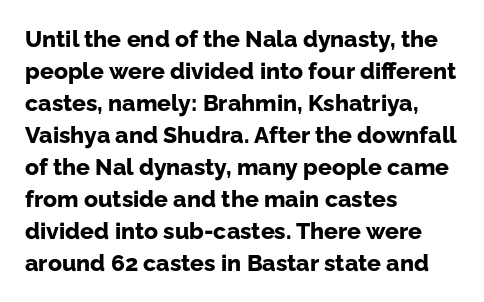
Compared with typical paragraphs, the rows here are spaced about the same. In terms of posture, this sample is upright. You'd pick this weight for a headline — it's a proper bold. Typeset ragged right — the left edge is the straight one.
